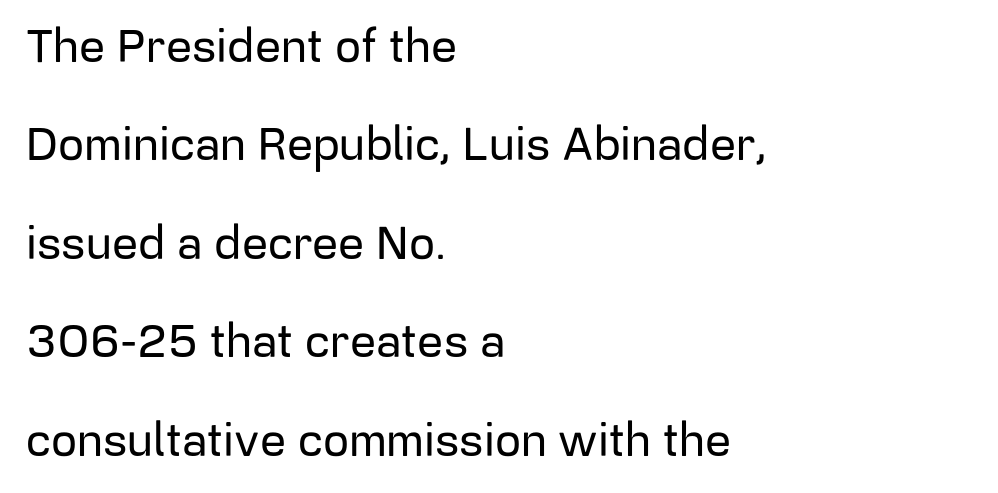
{"serif": "no", "italic": "no", "width": "normal", "stroke_contrast": "low", "x_height": "medium", "monospaced": "no", "underline": "no", "align": "left", "line_spacing": "loose", "line_spacing_ratio": 2.14, "letter_spacing": "normal", "letter_spacing_em": 0.0, "glyph_px": 46}
